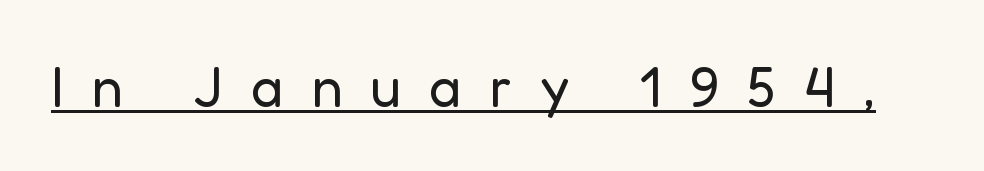
{"serif": "no", "italic": "no", "bold": "no", "weight": "regular", "width": "normal", "stroke_contrast": "low", "x_height": "medium", "monospaced": "no", "underline": "yes", "letter_spacing": "wide", "letter_spacing_em": 0.5, "glyph_px": 56}
